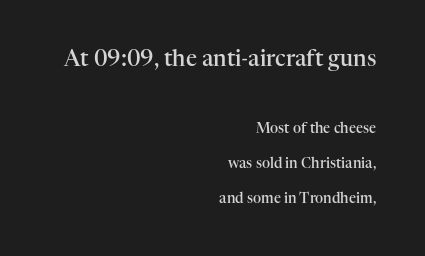
The image shows 22 px text type, upright; set right-aligned, loose line spacing (2.5x), normal letter spacing, not underlined; the first (top) block is 1.57x larger.
